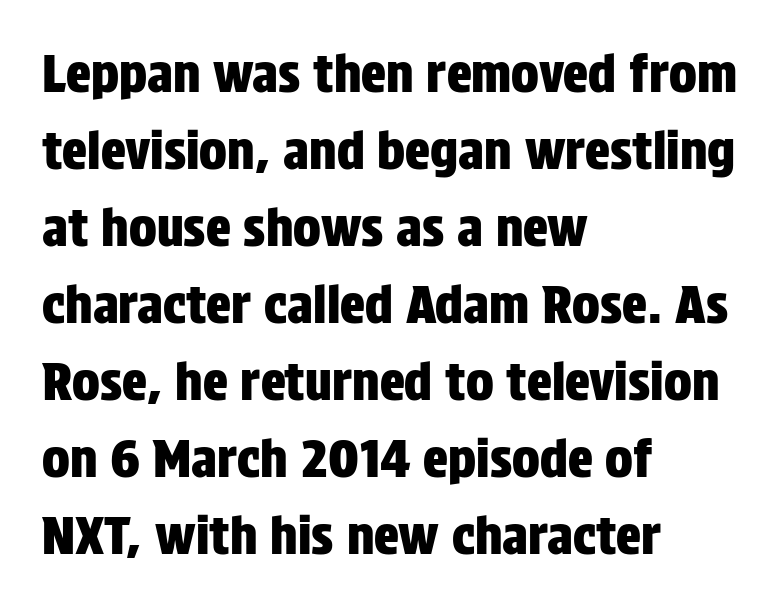
{"serif": "no", "italic": "no", "width": "condensed", "stroke_contrast": "low", "x_height": "large", "monospaced": "no", "underline": "no", "align": "left", "line_spacing": "normal", "line_spacing_ratio": 1.48, "letter_spacing": "normal", "letter_spacing_em": 0.0, "glyph_px": 52}
